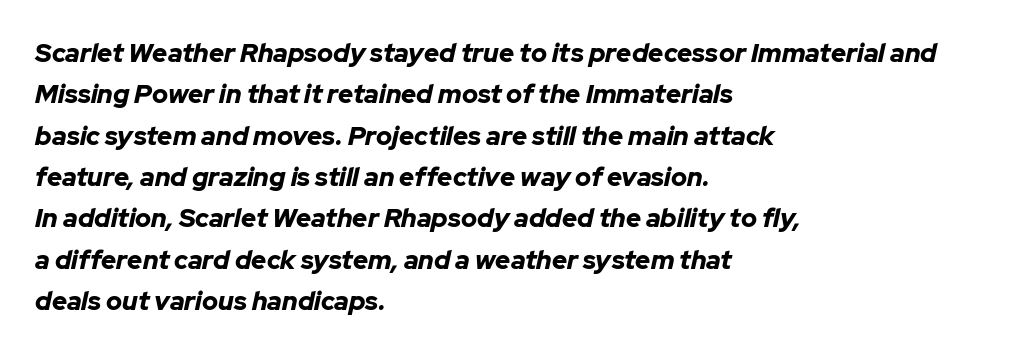
The image shows 26 px bold type, italic (leaning right); set left-aligned, normal line spacing (1.59x), normal letter spacing, not underlined.
